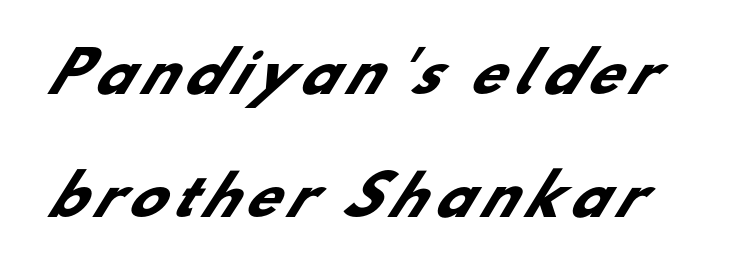
Unlike a traditional serif, this face leaves its strokes unadorned. The passage shown is typed in a proportional face where columns would drift. The passage shown is not underscored anywhere. Chunky letters — that's bold for sure. This sample trades compactness for vertical openness between lines.
